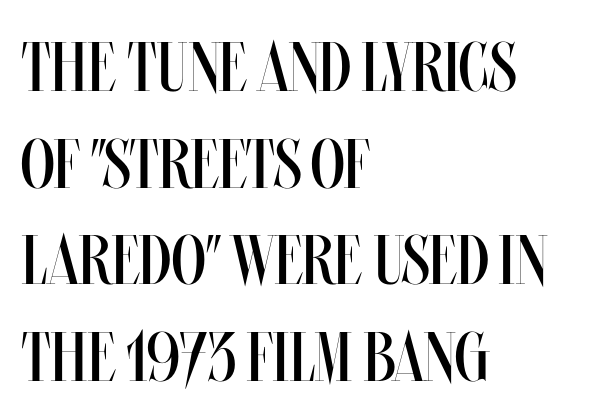
The image shows 70 px regular-weight, condensed type, upright; set left-aligned, normal line spacing (1.38x), normal letter spacing, not underlined; medium stroke contrast and a large x-height.
